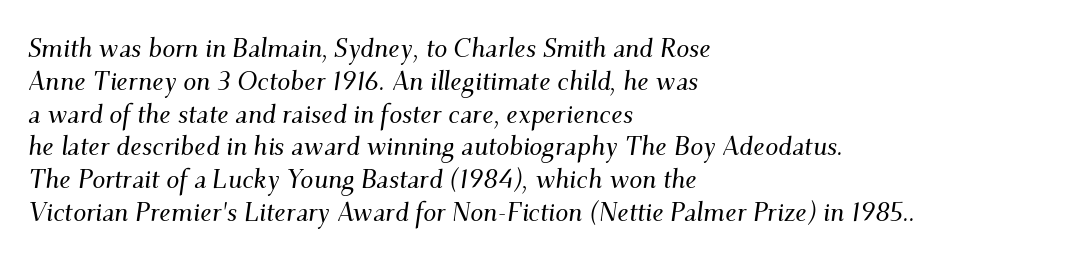
Only glyphs here, with clear space below each row. Notice how descenders clear the ascenders below comfortably — that's standard leading. Left-aligned paragraph, ragged on the right. Is the letter spacing exaggerated? No — it looks like the ordinary default. You can tell it's italic because the verticals aren't actually vertical.
